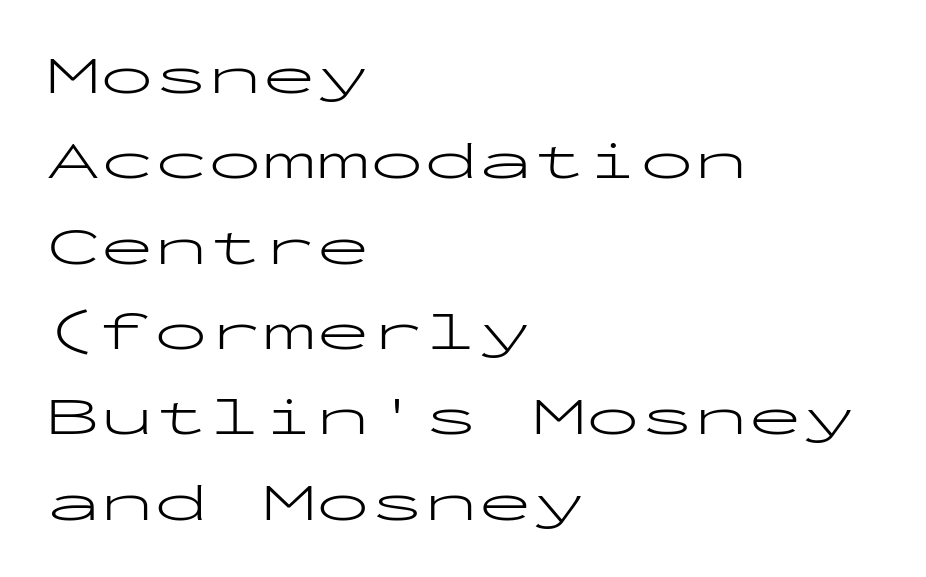
Q: Is the text bold? A: No.
Q: Is the text italic (slanted)? A: No, it is upright.
Q: Is the typeface a serif or a sans-serif typeface? A: Sans-serif.
Q: Is the text underlined? A: No.
Q: How is the paragraph aligned? A: Left-aligned.
Q: Is the spacing between letters normal or unusually wide? A: Normal.
Q: Is the spacing between lines tight, normal or loose? A: Normal.
Q: Width (condensed, normal, or wide)? A: Wide.
Q: Stroke contrast? A: Low.
Q: x-height? A: Medium.
Q: Monospaced? A: Yes.
